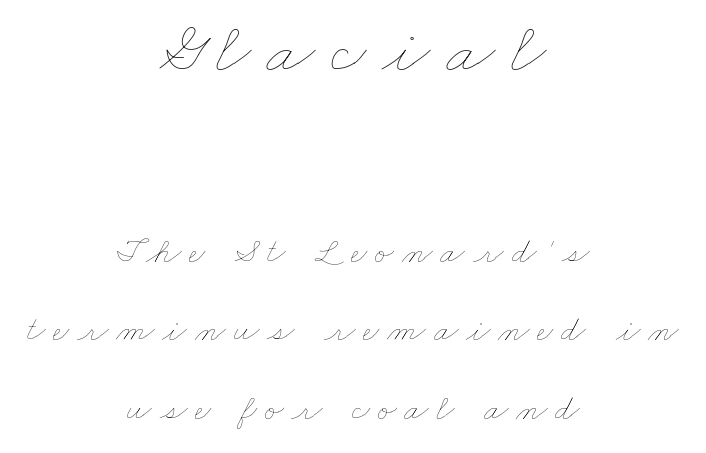
The image shows 72 px thin, wide type; set centered, loose line spacing (2.18x), unusually wide letter spacing (+0.21 em), not underlined; the first (top) block is 2.0x larger; low stroke contrast and a small x-height.
